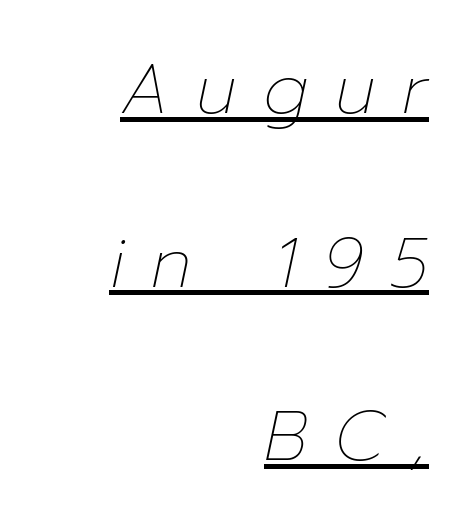
Q: Is the text bold? A: No.
Q: Is the text italic (slanted)? A: Yes, it leans right by about 12 degrees.
Q: Is the text underlined? A: Yes.
Q: How is the paragraph aligned? A: Right-aligned.
Q: Is the spacing between letters normal or unusually wide? A: Unusually wide.
Q: Is the spacing between lines tight, normal or loose? A: Loose.
Q: Width (condensed, normal, or wide)? A: Normal.
Q: Stroke contrast? A: Low.
Q: x-height? A: Medium.
Q: Monospaced? A: No.
